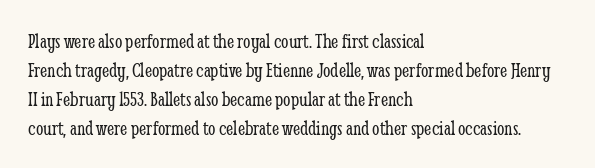
Q: Is the text bold? A: No.
Q: Is the text italic (slanted)? A: No, it is upright.
Q: Is the text underlined? A: No.
Q: How is the paragraph aligned? A: Left-aligned.
Q: Is the spacing between letters normal or unusually wide? A: Normal.
Q: Is the spacing between lines tight, normal or loose? A: Normal.
